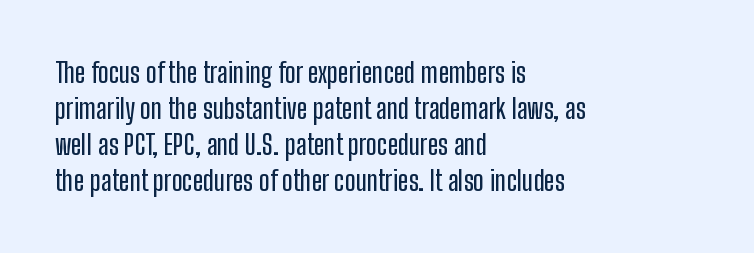
The image shows 28 px condensed sans-serif type, upright; set left-aligned, normal line spacing (1.29x), normal letter spacing, not underlined; low stroke contrast and a medium x-height.
